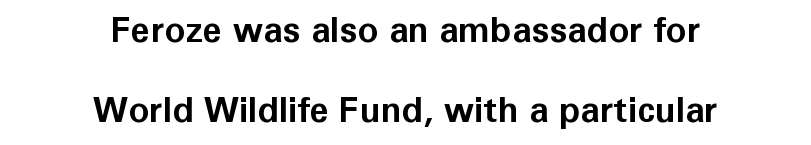
The image shows 35 px bold sans-serif type, upright; set centered, loose line spacing (2.28x), normal letter spacing, not underlined; low stroke contrast and a medium x-height.
